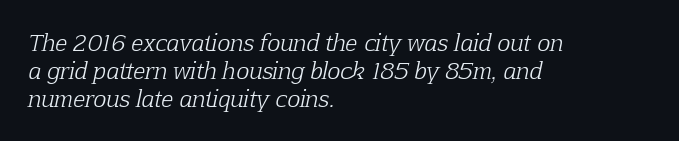
The image shows 22 px text type, italic (leaning right); set left-aligned, normal line spacing (1.28x), normal letter spacing, not underlined.
